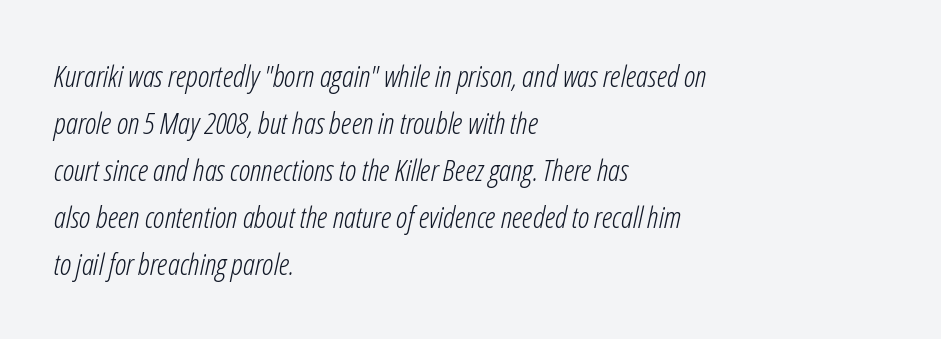
{"italic": "yes", "lean": "right", "slant_degrees": 12, "bold": "no", "weight": "light", "width": "condensed", "stroke_contrast": "low", "x_height": "medium", "monospaced": "no", "underline": "no", "align": "left", "line_spacing": "normal", "line_spacing_ratio": 1.57, "letter_spacing": "normal", "letter_spacing_em": 0.0, "glyph_px": 30}
